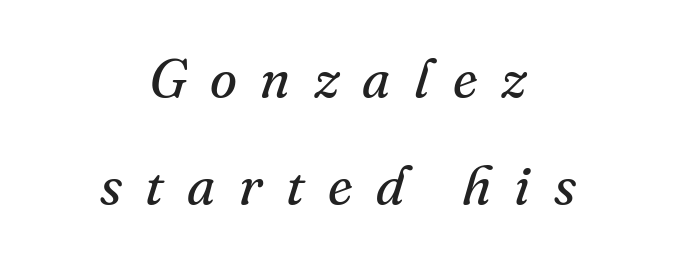
{"serif": "yes", "italic": "yes", "lean": "right", "slant_degrees": 16, "bold": "no", "weight": "regular", "width": "normal", "stroke_contrast": "medium", "x_height": "small", "monospaced": "no", "underline": "no", "align": "center", "line_spacing": "loose", "line_spacing_ratio": 1.94, "letter_spacing": "wide", "letter_spacing_em": 0.43, "glyph_px": 55}
